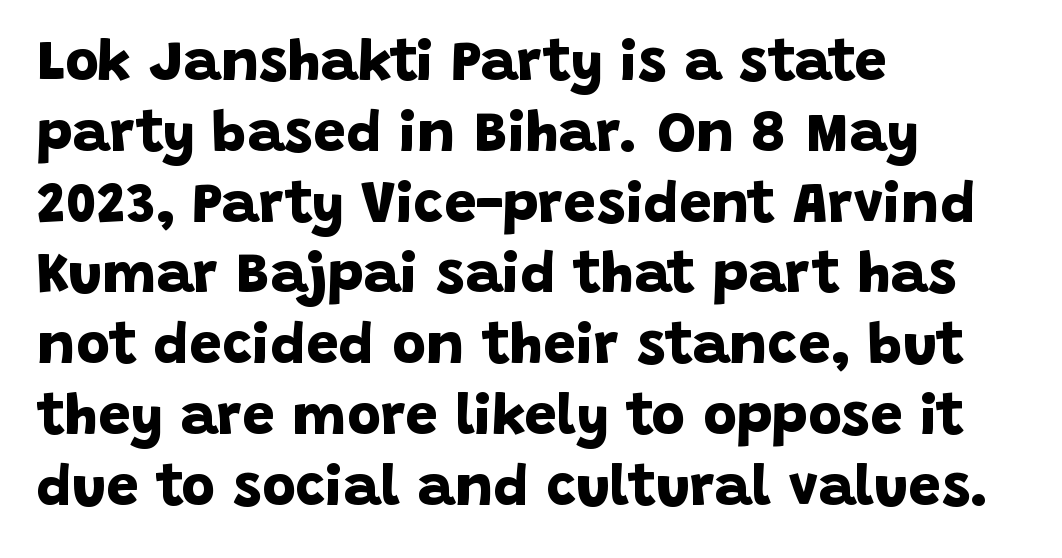
{"serif": "no", "bold": "yes", "weight": "bold", "width": "normal", "stroke_contrast": "low", "x_height": "large", "monospaced": "no", "underline": "no", "align": "left", "line_spacing_ratio": 1.22, "letter_spacing": "normal", "letter_spacing_em": 0.0, "glyph_px": 58}
